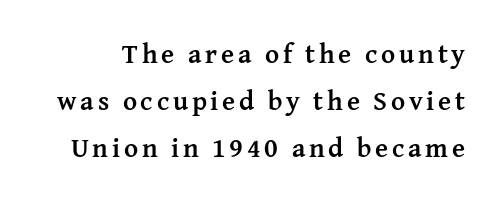
Tall strokes in this sample are plumb rather than angled. No word sits above an underline. Each glyph is drawn with heavy, bold strokes.
